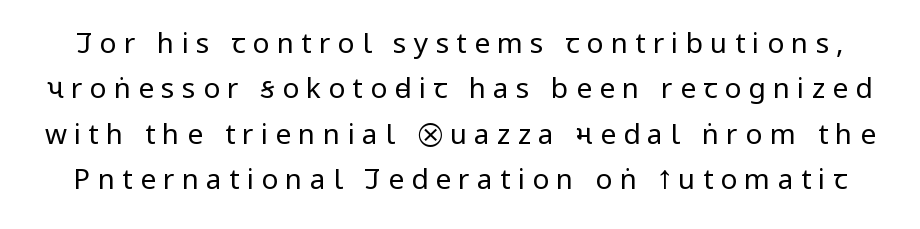
The image shows 28 px regular-weight, condensed sans-serif type, upright; set normal line spacing (1.62x), unusually wide letter spacing (+0.26 em), not underlined; low stroke contrast and a large x-height.
